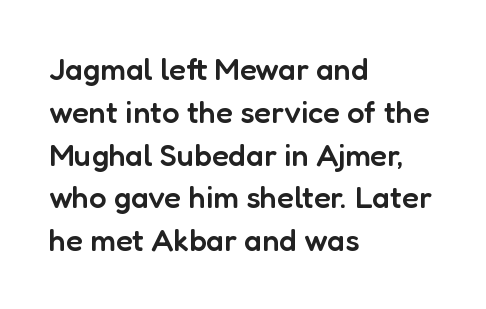
In CSS terms this would be text-align: left. There is no visible air inserted between adjacent glyphs. Students, observe: this is what conventionally led text looks like. A sans-serif font was chosen for this passage. This sample has the flowing, uneven cadence of proportional lettering.
